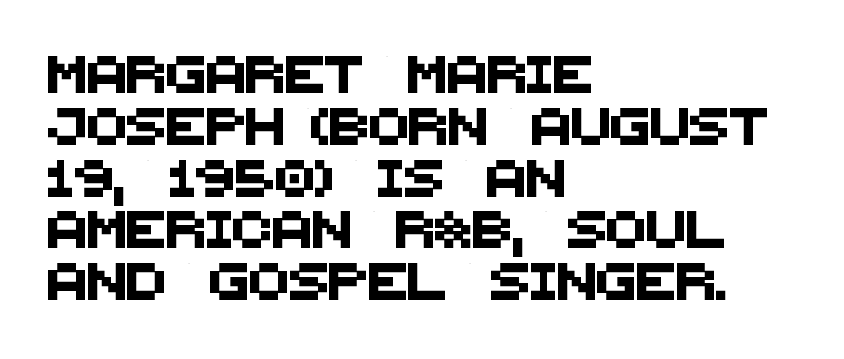
The image shows 37 px sans-serif type; set left-aligned, normal line spacing (1.4x), normal letter spacing, not underlined; medium stroke contrast and a large x-height.
